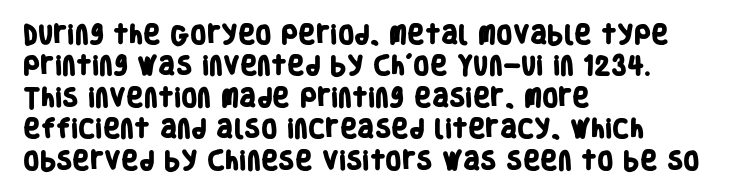
{"bold": "yes", "underline": "no", "align": "left", "line_spacing": "normal", "line_spacing_ratio": 1.5, "letter_spacing": "normal", "letter_spacing_em": 0.0, "glyph_px": 21}
